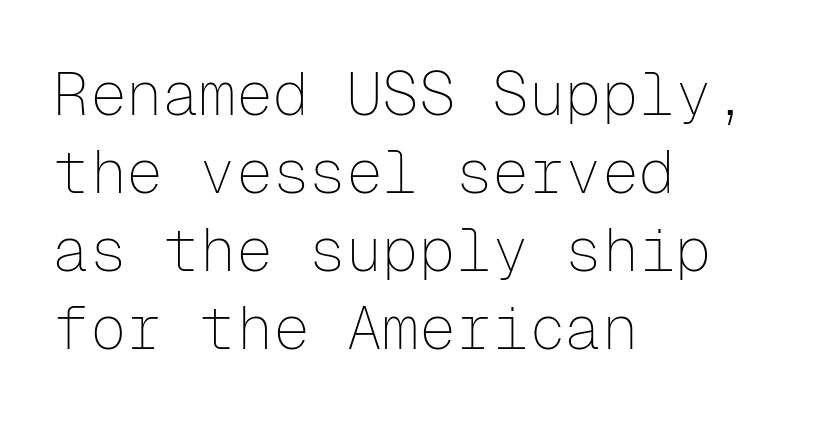
{"serif": "no", "italic": "no", "bold": "no", "weight": "thin", "width": "normal", "stroke_contrast": "low", "x_height": "medium", "monospaced": "yes", "underline": "no", "align": "left", "line_spacing": "normal", "line_spacing_ratio": 1.28, "letter_spacing": "normal", "letter_spacing_em": 0.0, "glyph_px": 61}
